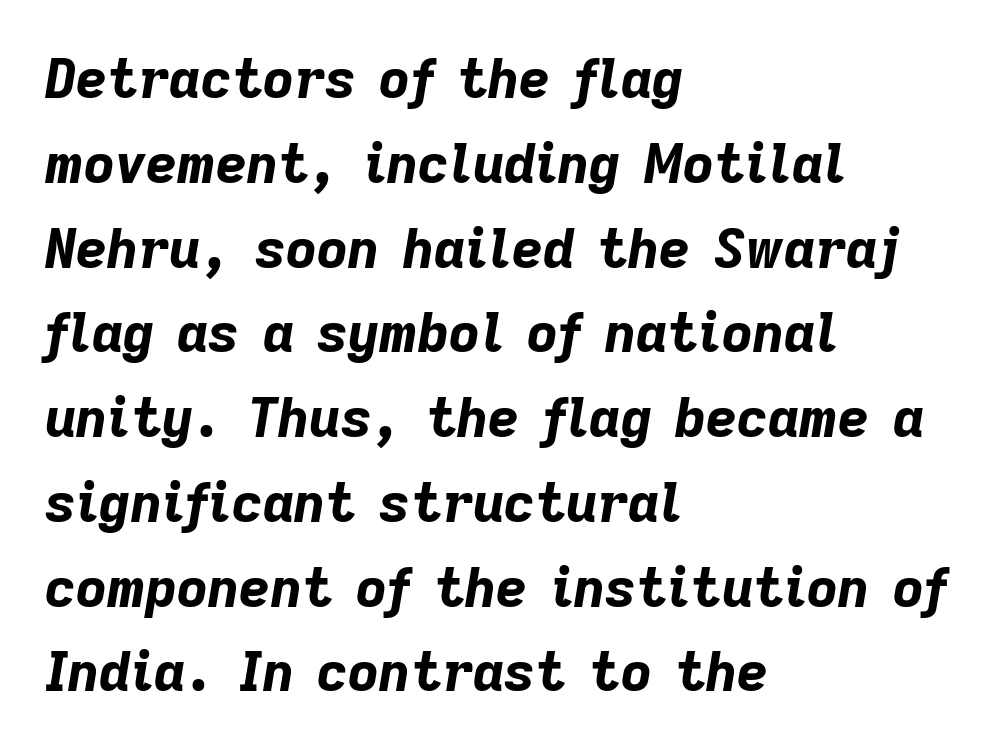
The image shows 54 px bold type, italic (leaning right); set left-aligned, normal line spacing (1.57x), normal letter spacing, not underlined; low stroke contrast and a medium x-height.
